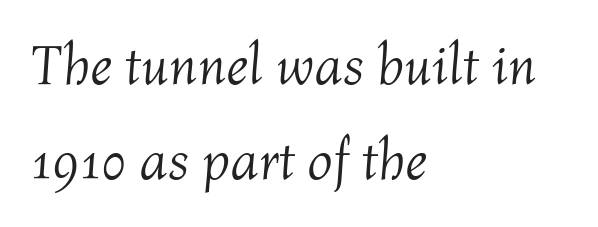
Is the type slanted? Yes — the strokes lean at a clear angle. The typesetter chose a ragged-right arrangement here. A typesetter would call this proportional, since set widths differ per character. Stem width sits at or under what a default text font uses.
